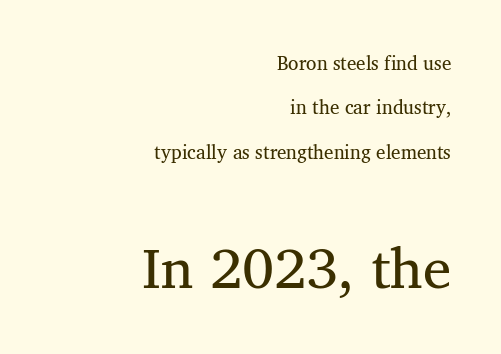
The image shows 57 px serif type, upright; set right-aligned, loose line spacing (2.33x), normal letter spacing, not underlined; the second (bottom) block is 3.0x larger; medium stroke contrast and a medium x-height.
